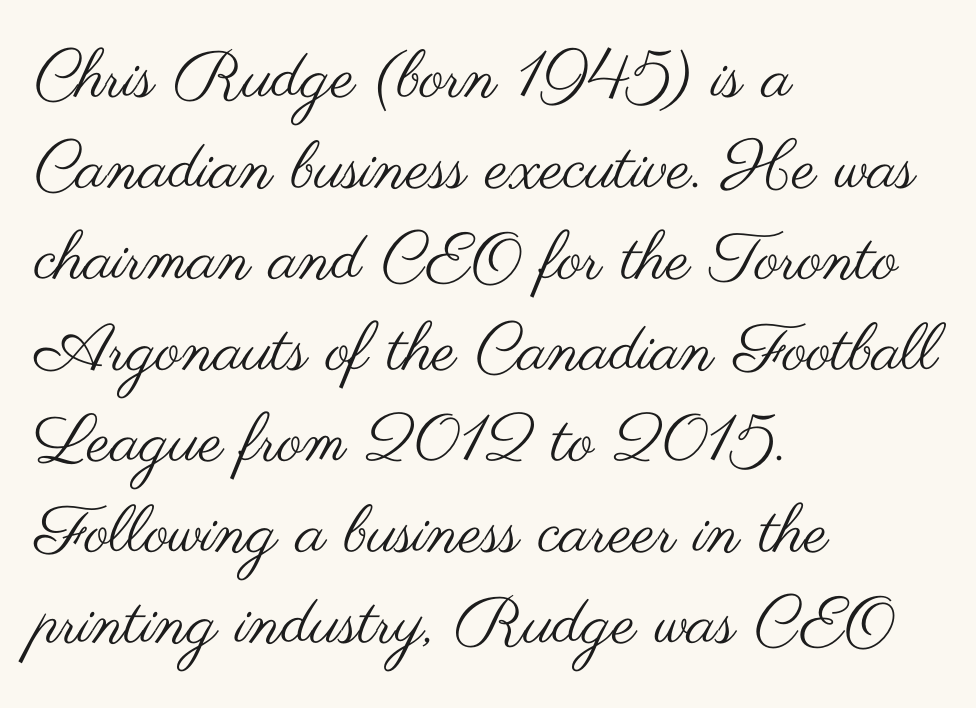
{"serif": "no", "bold": "no", "weight": "regular", "width": "wide", "stroke_contrast": "medium", "x_height": "small", "monospaced": "no", "underline": "no", "align": "left", "line_spacing": "normal", "line_spacing_ratio": 1.38, "letter_spacing": "normal", "letter_spacing_em": 0.0, "glyph_px": 66}
